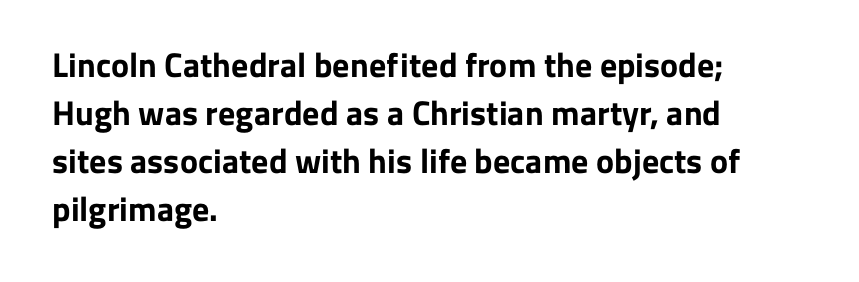
The image shows 34 px bold sans-serif type, upright; set left-aligned, normal line spacing (1.41x), normal letter spacing, not underlined; low stroke contrast and a medium x-height.
